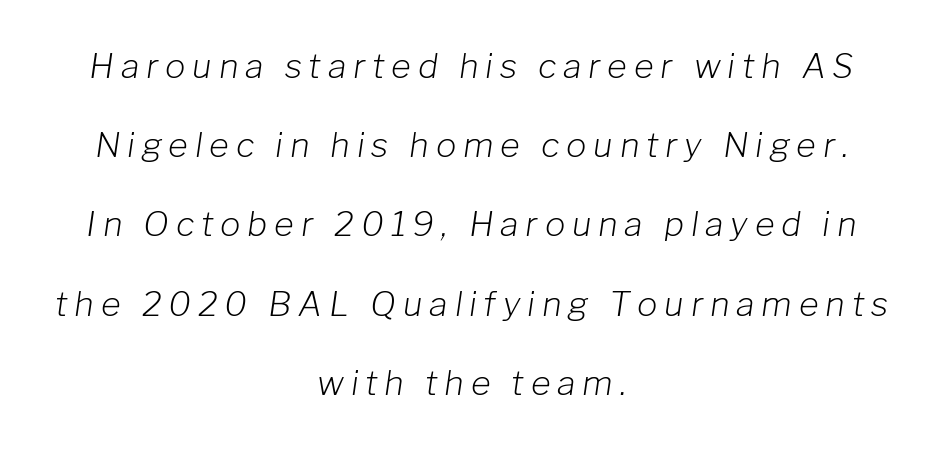
The image shows 34 px light type, italic (leaning right); set centered, loose line spacing (2.33x), unusually wide letter spacing (+0.2 em), not underlined; low stroke contrast and a medium x-height.
